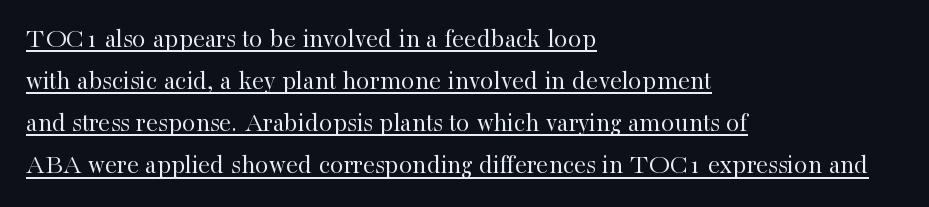
Q: Is the text bold? A: No.
Q: Is the text italic (slanted)? A: No, it is upright.
Q: Is the text underlined? A: Yes.
Q: How is the paragraph aligned? A: Left-aligned.
Q: Is the spacing between letters normal or unusually wide? A: Normal.
Q: Is the spacing between lines tight, normal or loose? A: Normal.
